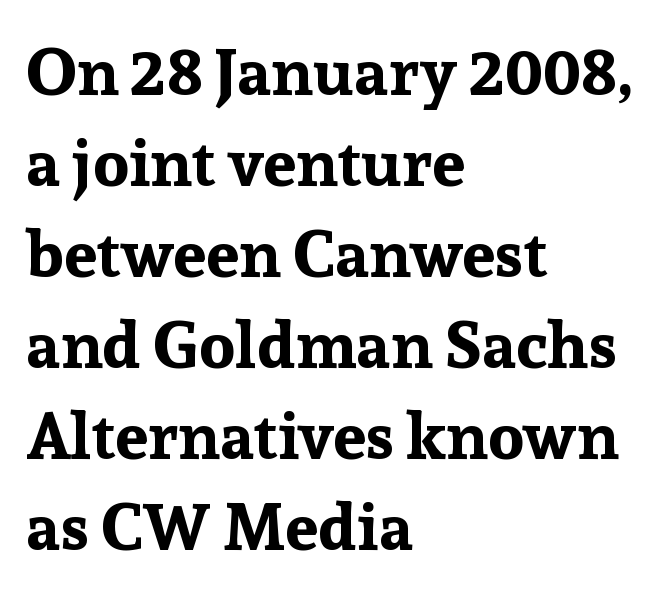
Q: Is the text bold? A: Yes.
Q: Is the text italic (slanted)? A: No, it is upright.
Q: Is the typeface a serif or a sans-serif typeface? A: Serif.
Q: Is the text underlined? A: No.
Q: How is the paragraph aligned? A: Left-aligned.
Q: Is the spacing between letters normal or unusually wide? A: Normal.
Q: Is the spacing between lines tight, normal or loose? A: Normal.
Q: Width (condensed, normal, or wide)? A: Normal.
Q: Stroke contrast? A: Low.
Q: x-height? A: Medium.
Q: Monospaced? A: No.
